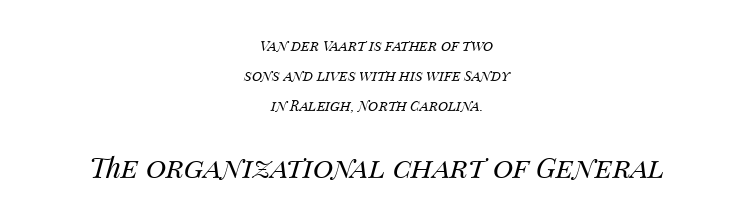
The leading is generous, giving the passage an open texture. Heaviness? Minimal to ordinary, like unemphasized prose. Spacing verdict: proportional, widths tailored to each character. Every character sits at an angle, as italics do. Size hierarchy here favors the trailing block over the leading one. The tracking reads as untouched default to a designer's eye.
